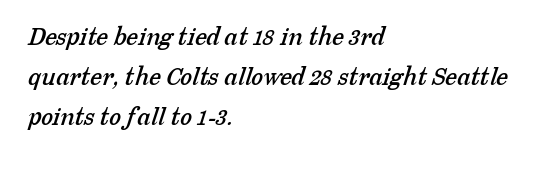
Q: Is the text underlined? A: No.
Q: How is the paragraph aligned? A: Left-aligned.
Q: Is the spacing between letters normal or unusually wide? A: Normal.
Q: Is the spacing between lines tight, normal or loose? A: Normal.
